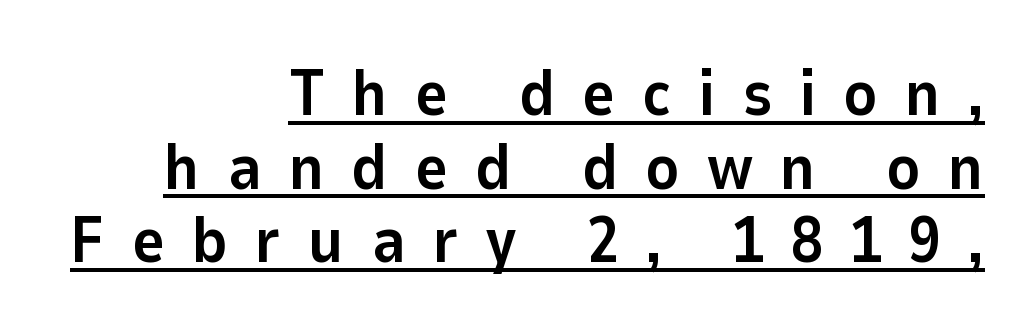
Every letter is thick-stroked: bold, no question. Nope, not italic — everything's standing straight. The passage shown is typed in a proportional face where columns would drift. Typeset ragged left — the right edge is the straight one. The tracking jumps out immediately: characters are airy and widely separated.
